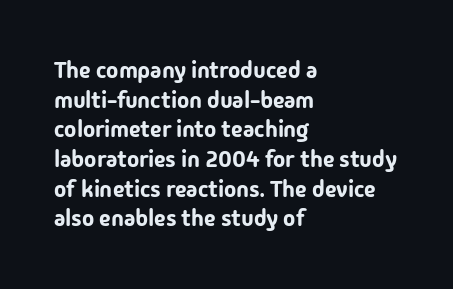
{"italic": "no", "underline": "no", "align": "left", "line_spacing": "normal", "line_spacing_ratio": 1.29, "letter_spacing": "normal", "letter_spacing_em": 0.0, "glyph_px": 23}
